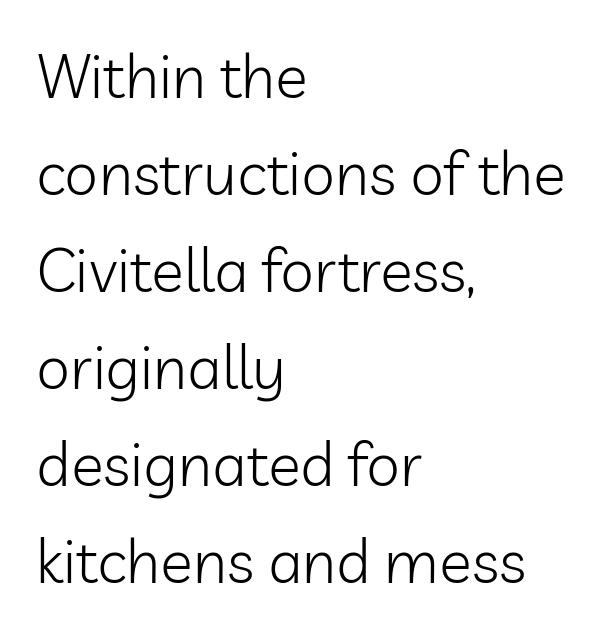
Q: Is the text bold? A: No.
Q: Is the text italic (slanted)? A: No, it is upright.
Q: Is the typeface a serif or a sans-serif typeface? A: Sans-serif.
Q: Is the text underlined? A: No.
Q: How is the paragraph aligned? A: Left-aligned.
Q: Is the spacing between letters normal or unusually wide? A: Normal.
Q: Is the spacing between lines tight, normal or loose? A: Normal.
Q: Width (condensed, normal, or wide)? A: Normal.
Q: Stroke contrast? A: Low.
Q: x-height? A: Medium.
Q: Monospaced? A: No.
